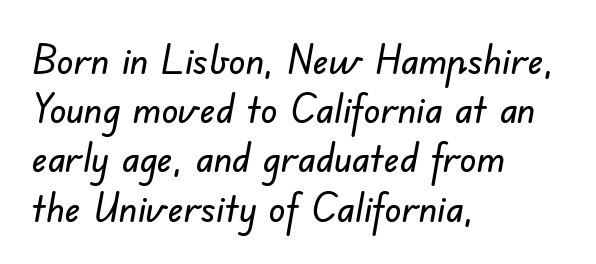
Q: Is the typeface a serif or a sans-serif typeface? A: Sans-serif.
Q: Is the text underlined? A: No.
Q: How is the paragraph aligned? A: Left-aligned.
Q: Is the spacing between letters normal or unusually wide? A: Normal.
Q: Width (condensed, normal, or wide)? A: Normal.
Q: Stroke contrast? A: Low.
Q: x-height? A: Small.
Q: Monospaced? A: No.
